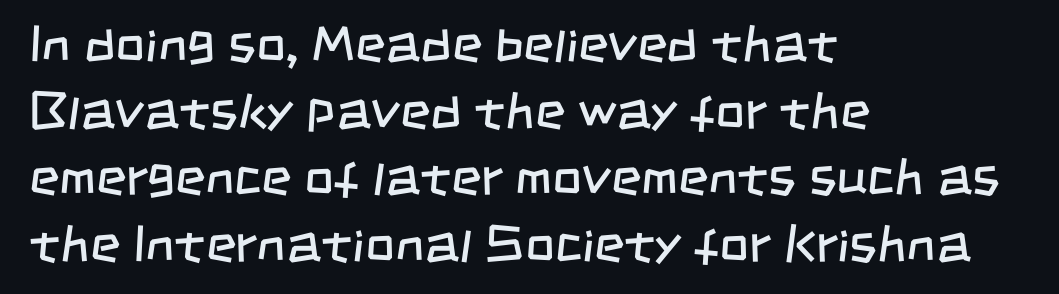
{"serif": "no", "bold": "no", "weight": "regular", "width": "condensed", "stroke_contrast": "low", "x_height": "large", "monospaced": "no", "underline": "no", "align": "left", "line_spacing": "normal", "line_spacing_ratio": 1.28, "letter_spacing": "normal", "letter_spacing_em": 0.0, "glyph_px": 52}
